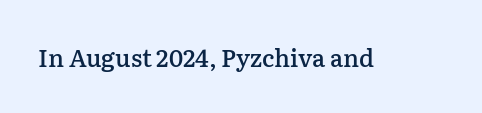
{"italic": "no", "bold": "semi", "underline": "no", "letter_spacing": "normal", "letter_spacing_em": 0.0, "glyph_px": 24}
